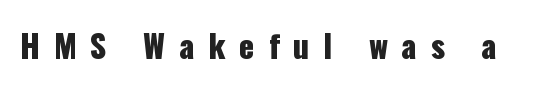
Q: Is the text italic (slanted)? A: No, it is upright.
Q: Is the typeface a serif or a sans-serif typeface? A: Sans-serif.
Q: Is the text underlined? A: No.
Q: Is the spacing between letters normal or unusually wide? A: Unusually wide.
Q: Width (condensed, normal, or wide)? A: Condensed.
Q: Stroke contrast? A: Low.
Q: x-height? A: Medium.
Q: Monospaced? A: No.
